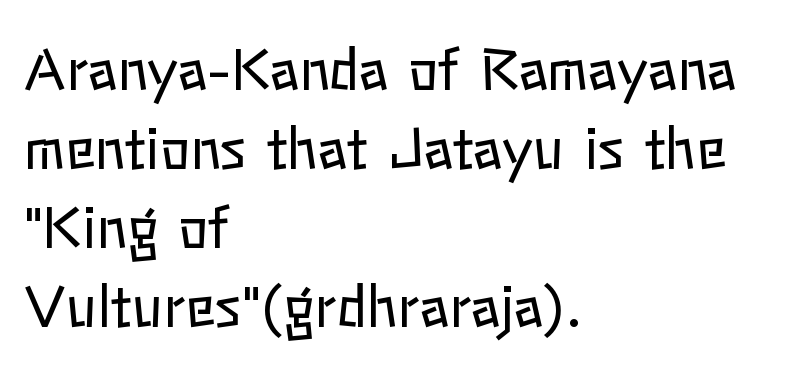
Q: Is the text bold? A: No.
Q: Is the text italic (slanted)? A: No, it is upright.
Q: Is the text underlined? A: No.
Q: How is the paragraph aligned? A: Left-aligned.
Q: Is the spacing between letters normal or unusually wide? A: Normal.
Q: Is the spacing between lines tight, normal or loose? A: Normal.
Q: Width (condensed, normal, or wide)? A: Normal.
Q: Stroke contrast? A: Low.
Q: x-height? A: Medium.
Q: Monospaced? A: No.
